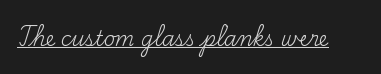
The image shows 20 px text type; set normal letter spacing, underlined.
